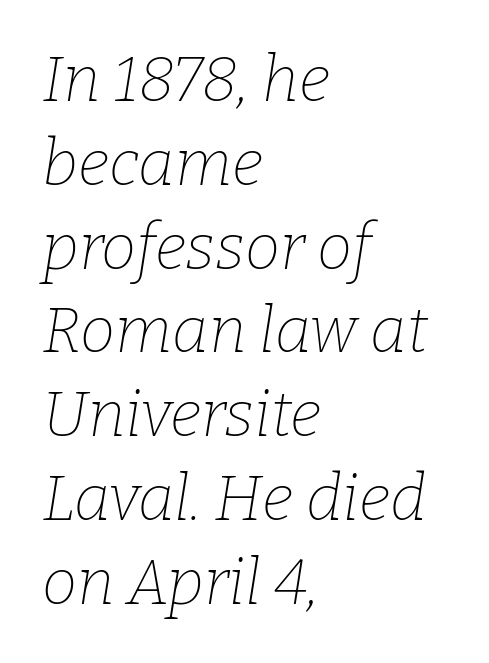
Q: Is the text bold? A: No.
Q: Is the text italic (slanted)? A: Yes, it leans right by about 9 degrees.
Q: Is the typeface a serif or a sans-serif typeface? A: Serif.
Q: Is the text underlined? A: No.
Q: How is the paragraph aligned? A: Left-aligned.
Q: Is the spacing between letters normal or unusually wide? A: Normal.
Q: Is the spacing between lines tight, normal or loose? A: Normal.
Q: Width (condensed, normal, or wide)? A: Normal.
Q: Stroke contrast? A: Low.
Q: x-height? A: Medium.
Q: Monospaced? A: No.
